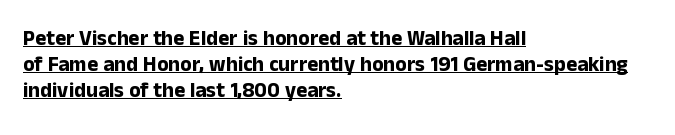
Thick stems and heavy bowls — unmistakably bold. This is the regular roman posture of the typeface. Every row of glyphs begins at an identical x-position on the left. In terms of leading, this rendering sits right in the middle.
